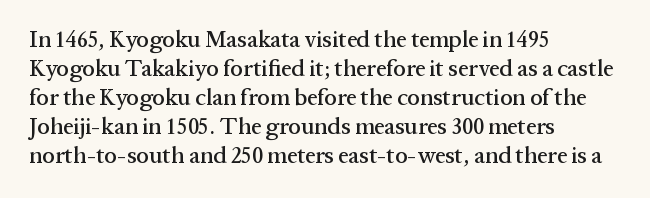
Posture: straight, roman, zero tilt. The passage shown is not underscored anywhere. The rendering anchors every line to the left-hand side. The gaps between neighbouring characters are ordinary and unremarkable.
